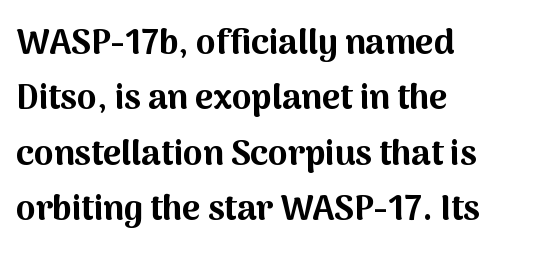
The image shows 35 px bold sans-serif type, upright; set left-aligned, normal line spacing (1.58x), normal letter spacing, not underlined; medium stroke contrast and a medium x-height.
